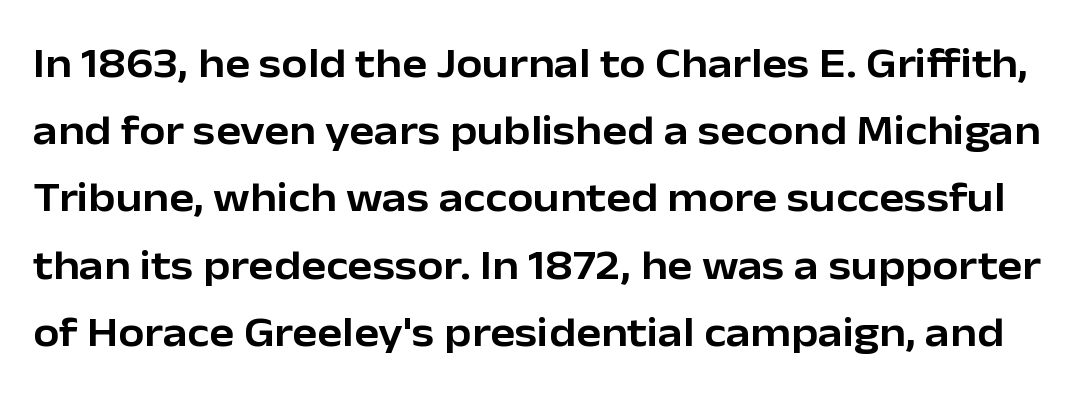
The image shows 42 px sans-serif type, upright; set normal line spacing (1.6x), normal letter spacing, not underlined; low stroke contrast and a medium x-height.
